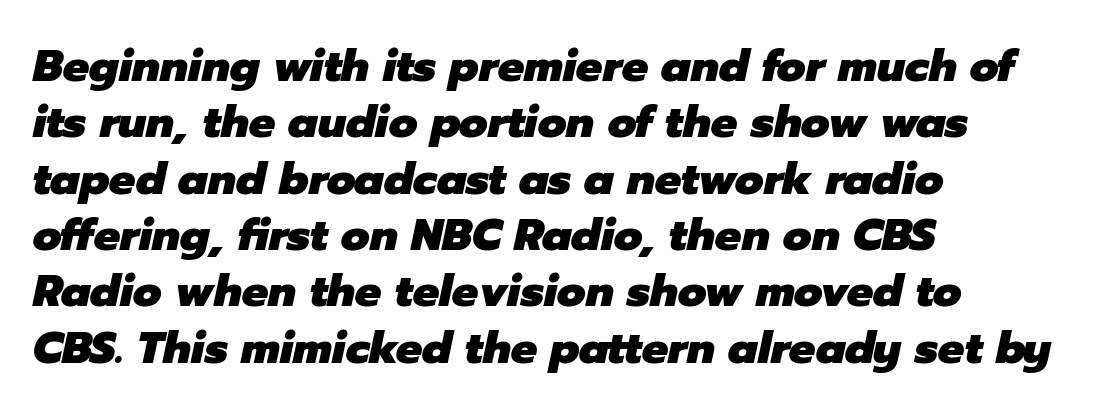
{"italic": "yes", "lean": "right", "slant_degrees": 12, "bold": "yes", "weight": "heavy", "width": "normal", "stroke_contrast": "low", "x_height": "medium", "monospaced": "no", "underline": "no", "align": "left", "line_spacing": "normal", "line_spacing_ratio": 1.28, "letter_spacing": "normal", "letter_spacing_em": 0.0, "glyph_px": 44}
